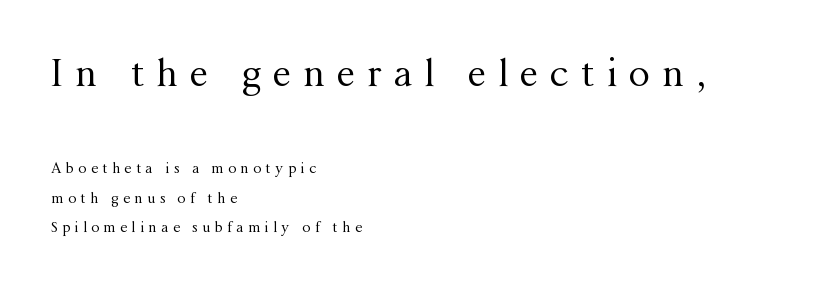
{"serif": "yes", "italic": "no", "bold": "no", "weight": "regular", "width": "normal", "stroke_contrast": "medium", "x_height": "medium", "monospaced": "no", "underline": "no", "align": "left", "line_spacing": "loose", "line_spacing_ratio": 2.12, "letter_spacing": "wide", "letter_spacing_em": 0.33, "larger_block": "first", "size_ratio": 2.64, "glyph_px": 37}
